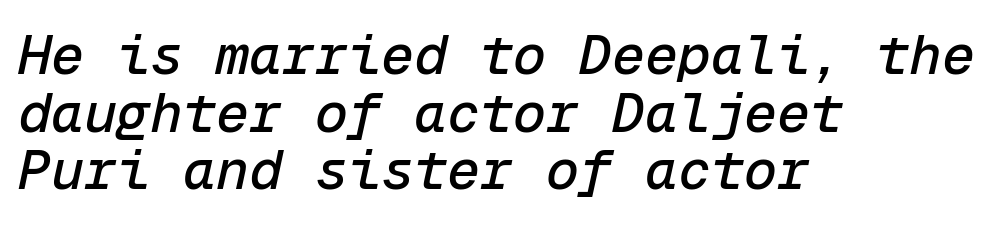
Q: Is the text italic (slanted)? A: Yes, it leans right by about 12 degrees.
Q: Is the text underlined? A: No.
Q: How is the paragraph aligned? A: Left-aligned.
Q: Is the spacing between letters normal or unusually wide? A: Normal.
Q: Is the spacing between lines tight, normal or loose? A: Tight.
Q: Width (condensed, normal, or wide)? A: Normal.
Q: Stroke contrast? A: Low.
Q: x-height? A: Medium.
Q: Monospaced? A: Yes.
